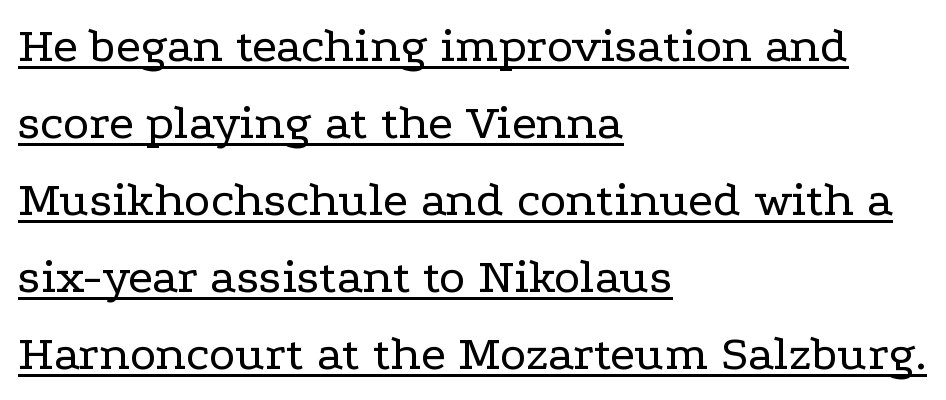
The image shows 50 px regular-weight, wide serif type, upright; set left-aligned, normal line spacing (1.54x), normal letter spacing, underlined; low stroke contrast and a medium x-height.
